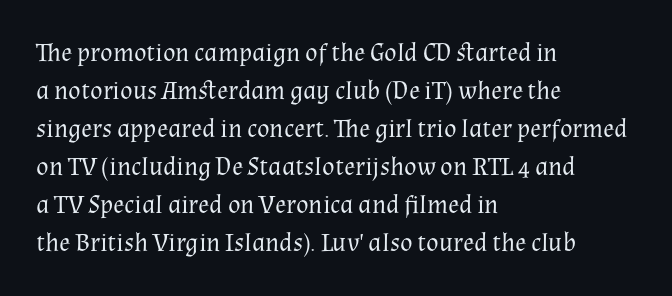
The image shows 26 px text type, upright; set left-aligned, normal line spacing (1.46x), normal letter spacing, not underlined.
